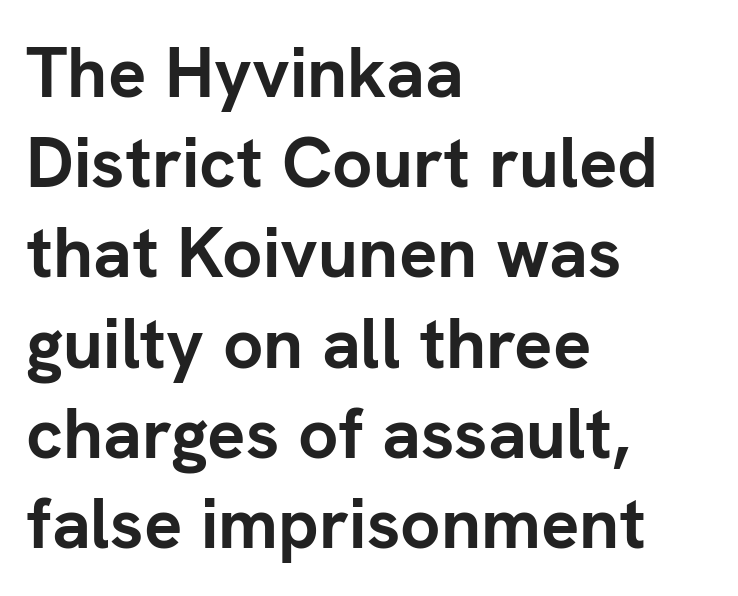
{"serif": "no", "italic": "no", "bold": "yes", "weight": "semibold", "width": "normal", "stroke_contrast": "low", "x_height": "medium", "monospaced": "no", "underline": "no", "align": "left", "line_spacing": "normal", "line_spacing_ratio": 1.27, "letter_spacing": "normal", "letter_spacing_em": 0.0, "glyph_px": 71}
